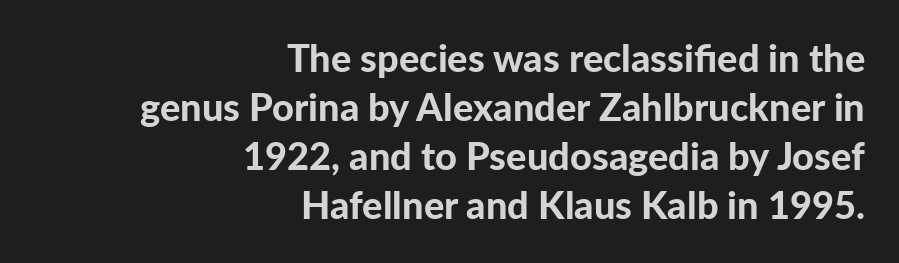
The image shows 38 px bold sans-serif type, upright; set right-aligned, normal line spacing (1.29x), normal letter spacing, not underlined; low stroke contrast and a medium x-height.
